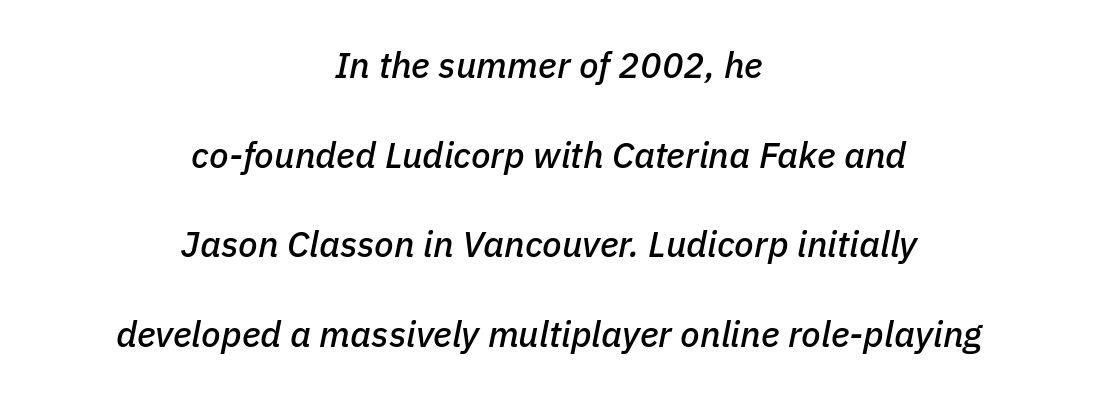
{"italic": "yes", "lean": "right", "slant_degrees": 11, "width": "normal", "stroke_contrast": "low", "x_height": "medium", "monospaced": "no", "underline": "no", "align": "center", "line_spacing": "loose", "line_spacing_ratio": 2.49, "letter_spacing": "normal", "letter_spacing_em": 0.0, "glyph_px": 36}
